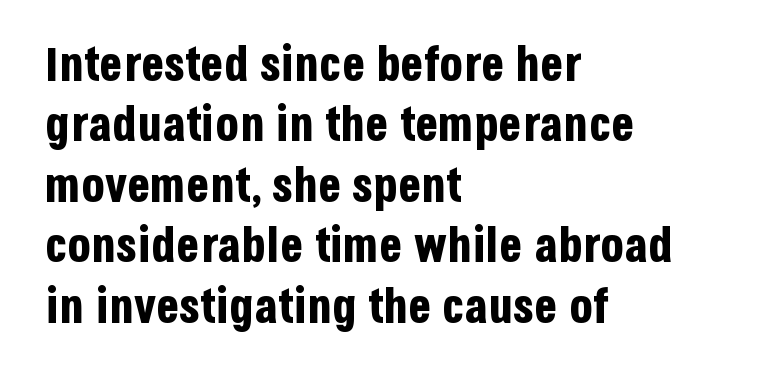
Q: Is the text bold? A: Yes.
Q: Is the text italic (slanted)? A: No, it is upright.
Q: Is the typeface a serif or a sans-serif typeface? A: Sans-serif.
Q: Is the text underlined? A: No.
Q: How is the paragraph aligned? A: Left-aligned.
Q: Is the spacing between letters normal or unusually wide? A: Normal.
Q: Is the spacing between lines tight, normal or loose? A: Normal.
Q: Width (condensed, normal, or wide)? A: Condensed.
Q: Stroke contrast? A: Low.
Q: x-height? A: Large.
Q: Monospaced? A: No.
